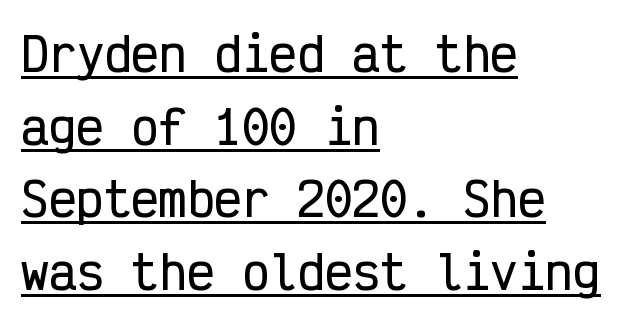
This sample uses plain, unmodified letter spacing. Are there feet on the stems? There aren't — it's a sans. These lines are rendered in a fixed-pitch font. Regular leading. Caption: multi-line text, flush left, ragged right.
